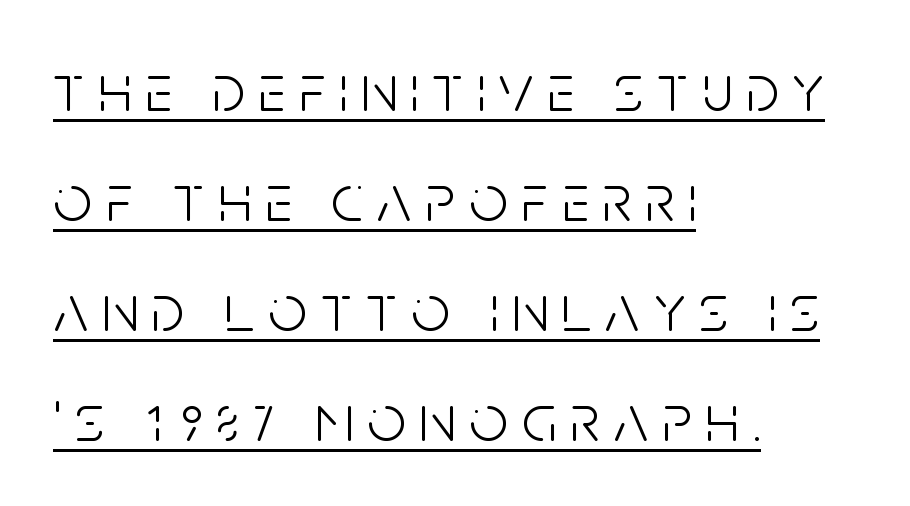
A typesetter would call this proportional, since set widths differ per character. Caption: face not bold, strokes unweighted. What kind of face is this? One without serifs — a sans. Does the copy run flush right? No — it runs flush left. What's the leading like? Ordinary, nothing unusual.
